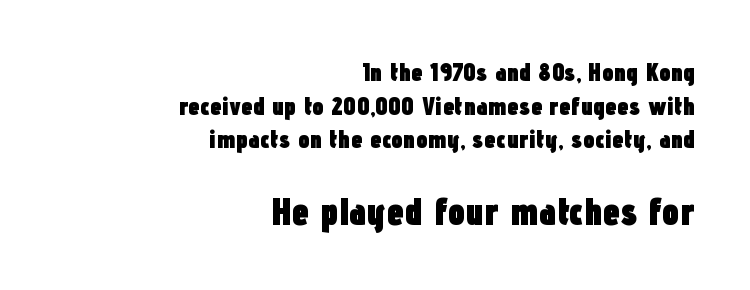
{"serif": "no", "italic": "no", "bold": "yes", "weight": "heavy", "width": "condensed", "stroke_contrast": "low", "x_height": "medium", "monospaced": "no", "underline": "no", "align": "right", "line_spacing": "normal", "line_spacing_ratio": 1.29, "letter_spacing": "normal", "letter_spacing_em": 0.0, "larger_block": "second", "size_ratio": 1.5, "glyph_px": 39}
